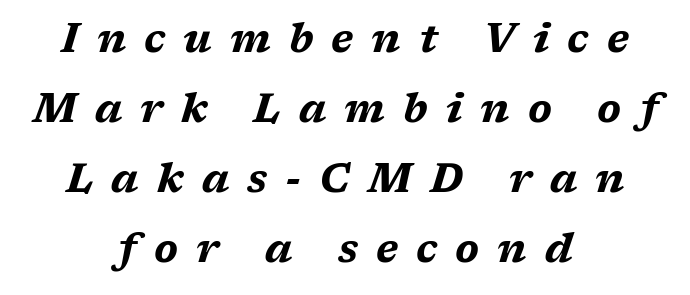
{"italic": "yes", "lean": "right", "slant_degrees": 17, "bold": "yes", "weight": "bold", "width": "wide", "stroke_contrast": "medium", "x_height": "medium", "monospaced": "no", "underline": "no", "align": "center", "line_spacing_ratio": 1.75, "letter_spacing": "wide", "letter_spacing_em": 0.45, "glyph_px": 40}
